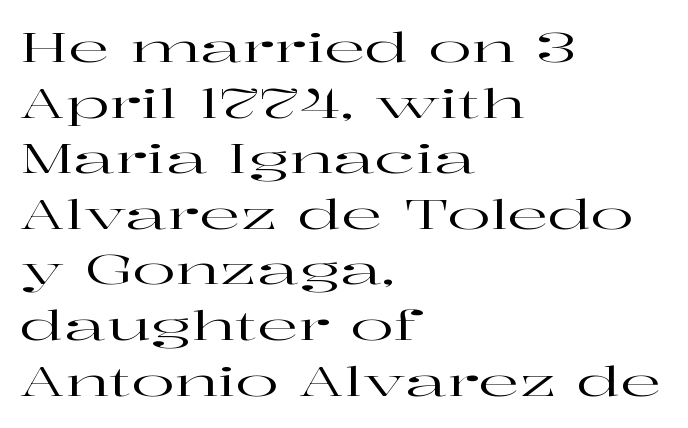
Q: Is the text italic (slanted)? A: No, it is upright.
Q: Is the typeface a serif or a sans-serif typeface? A: Serif.
Q: Is the text underlined? A: No.
Q: How is the paragraph aligned? A: Left-aligned.
Q: Is the spacing between letters normal or unusually wide? A: Normal.
Q: Is the spacing between lines tight, normal or loose? A: Normal.
Q: Width (condensed, normal, or wide)? A: Wide.
Q: Stroke contrast? A: High.
Q: x-height? A: Medium.
Q: Monospaced? A: No.
